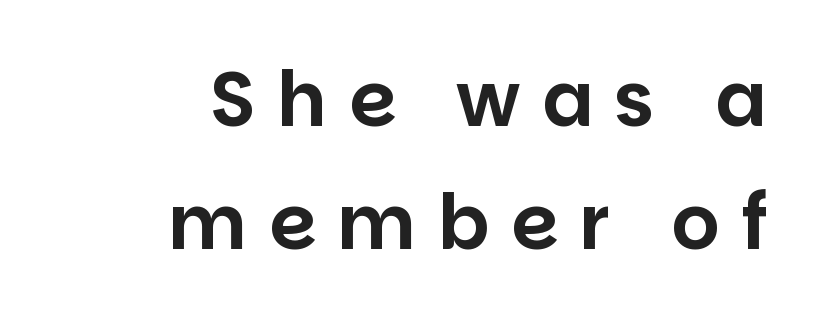
The image shows 76 px sans-serif type, upright; set right-aligned, normal line spacing (1.62x), unusually wide letter spacing (+0.28 em), not underlined; low stroke contrast and a large x-height.
